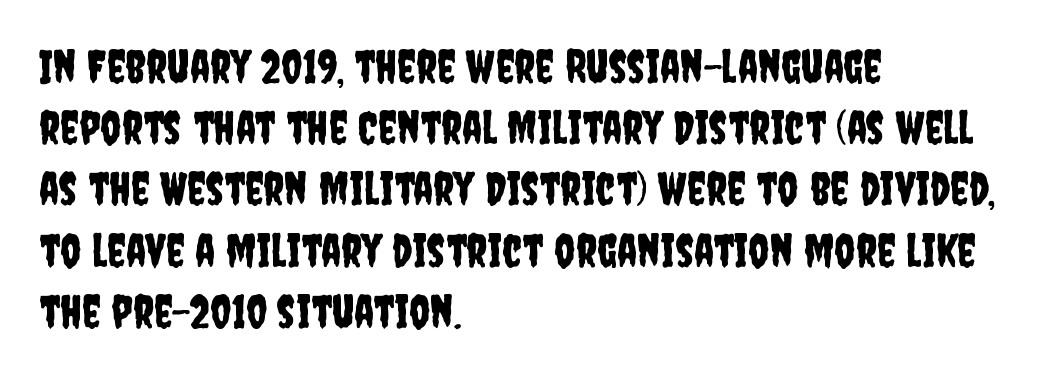
A sans-serif font was chosen for this passage. Plain, unruled lines of type. Short note: letters normally spaced. Every character sits straight up, as roman type does.
